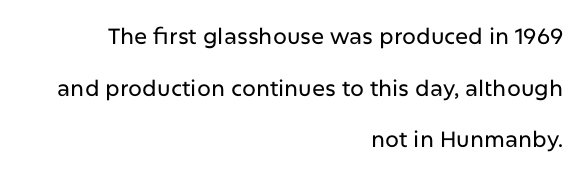
{"italic": "no", "underline": "no", "align": "right", "line_spacing": "loose", "line_spacing_ratio": 2.35, "letter_spacing": "normal", "letter_spacing_em": 0.0, "glyph_px": 22}
